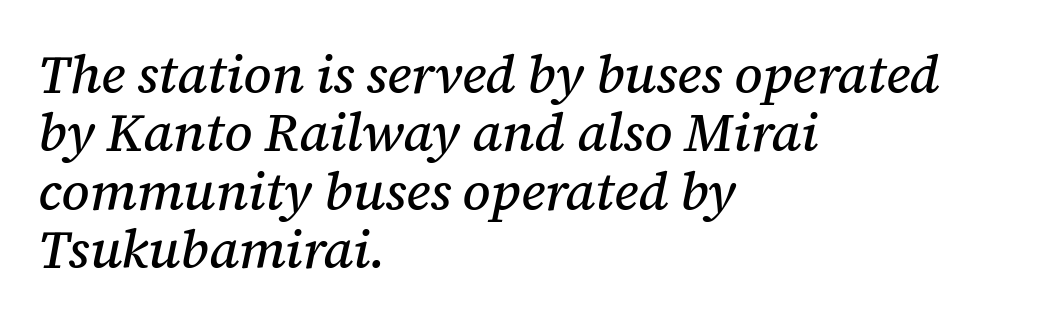
{"serif": "yes", "italic": "yes", "lean": "right", "slant_degrees": 12, "width": "normal", "stroke_contrast": "medium", "x_height": "medium", "monospaced": "no", "underline": "no", "align": "left", "line_spacing": "tight", "line_spacing_ratio": 1.1, "letter_spacing": "normal", "letter_spacing_em": 0.0, "glyph_px": 53}
